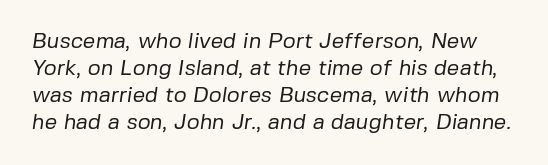
{"bold": "no", "underline": "no", "line_spacing_ratio": 1.22, "letter_spacing": "normal", "letter_spacing_em": 0.0, "glyph_px": 22}
